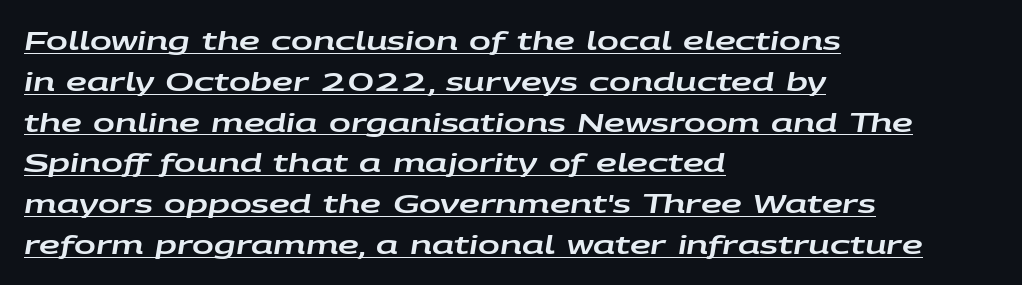
Slanted lettering throughout. Students, note that the glyphs here touch the page at normal intervals. Leftover space on each line is placed entirely after the last word. Underline: present. These lines sit exactly where default settings would place them.
